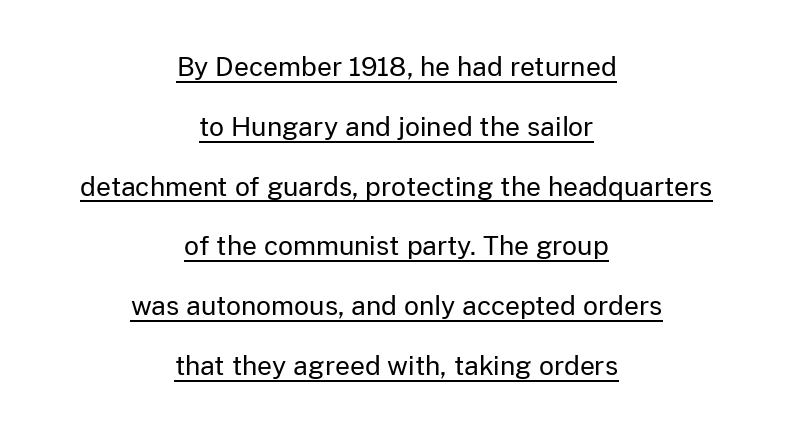
Q: Is the text bold? A: No.
Q: Is the text italic (slanted)? A: No, it is upright.
Q: Is the text underlined? A: Yes.
Q: How is the paragraph aligned? A: Centered.
Q: Is the spacing between letters normal or unusually wide? A: Normal.
Q: Is the spacing between lines tight, normal or loose? A: Loose.
